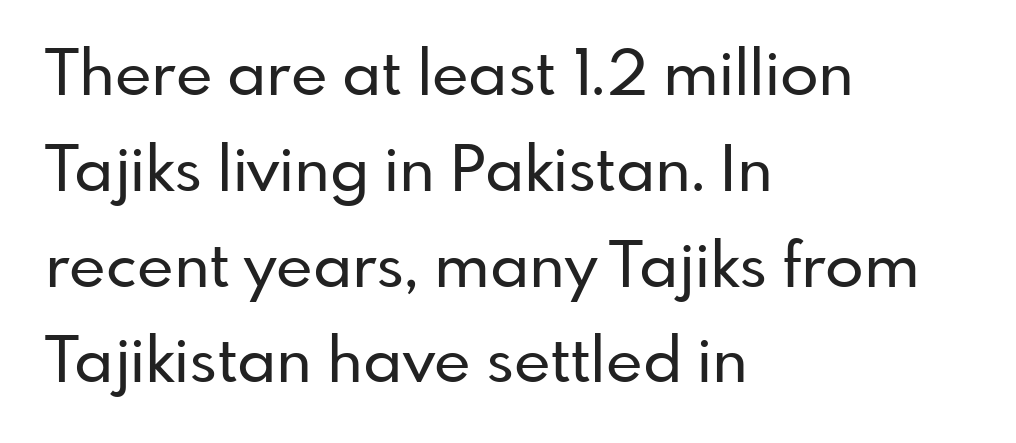
{"serif": "no", "italic": "no", "width": "normal", "stroke_contrast": "low", "x_height": "small", "monospaced": "no", "underline": "no", "align": "left", "line_spacing": "normal", "line_spacing_ratio": 1.52, "letter_spacing": "normal", "letter_spacing_em": 0.0, "glyph_px": 63}
